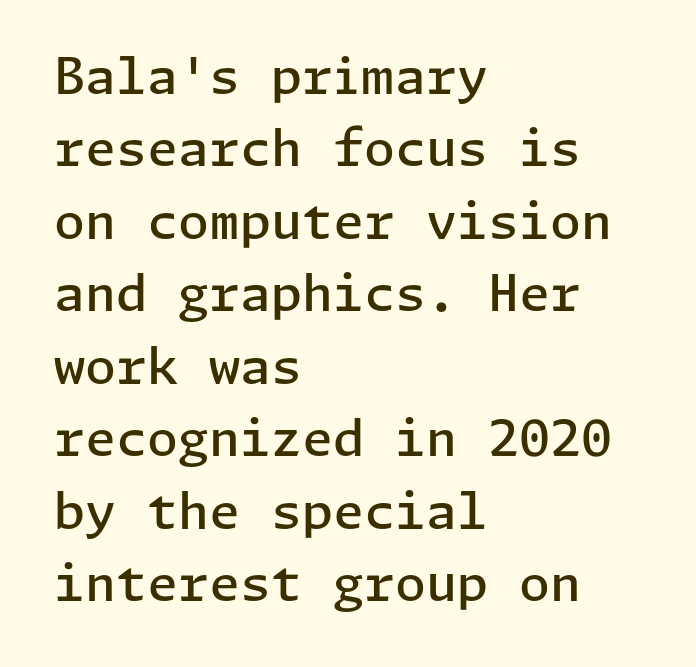
Q: Is the text bold? A: Semi-bold.
Q: Is the text italic (slanted)? A: No, it is upright.
Q: Is the typeface a serif or a sans-serif typeface? A: Sans-serif.
Q: Is the text underlined? A: No.
Q: How is the paragraph aligned? A: Left-aligned.
Q: Is the spacing between letters normal or unusually wide? A: Normal.
Q: Is the spacing between lines tight, normal or loose? A: Normal.
Q: Width (condensed, normal, or wide)? A: Normal.
Q: Stroke contrast? A: Low.
Q: x-height? A: Medium.
